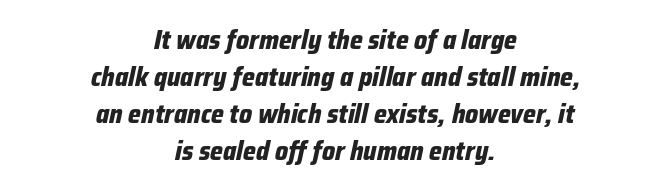
{"italic": "yes", "lean": "right", "slant_degrees": 12, "bold": "yes", "underline": "no", "align": "center", "line_spacing": "normal", "line_spacing_ratio": 1.37, "letter_spacing": "normal", "letter_spacing_em": 0.0, "glyph_px": 27}
